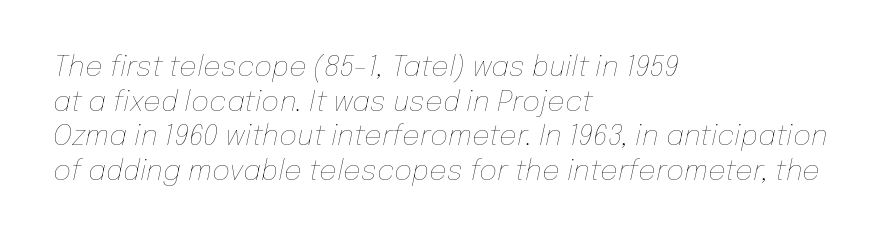
Q: Is the text bold? A: No.
Q: Is the text italic (slanted)? A: Yes, it leans right by about 12 degrees.
Q: Is the text underlined? A: No.
Q: How is the paragraph aligned? A: Left-aligned.
Q: Is the spacing between letters normal or unusually wide? A: Normal.
Q: Width (condensed, normal, or wide)? A: Normal.
Q: Stroke contrast? A: Low.
Q: x-height? A: Medium.
Q: Monospaced? A: No.
